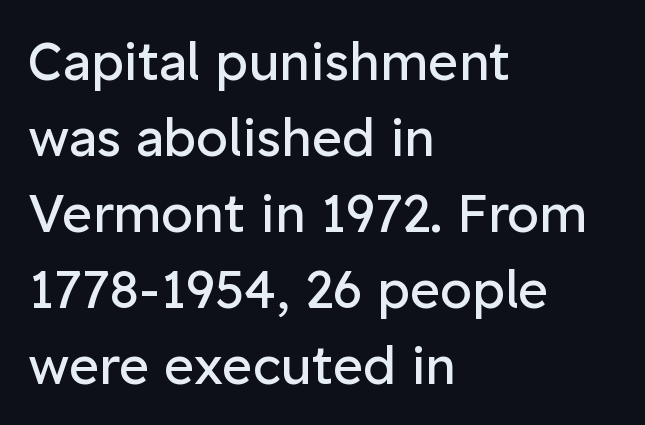
{"serif": "no", "italic": "no", "bold": "no", "weight": "regular", "width": "normal", "stroke_contrast": "low", "x_height": "medium", "monospaced": "no", "underline": "no", "align": "left", "line_spacing": "normal", "line_spacing_ratio": 1.46, "letter_spacing": "normal", "letter_spacing_em": 0.0, "glyph_px": 52}
